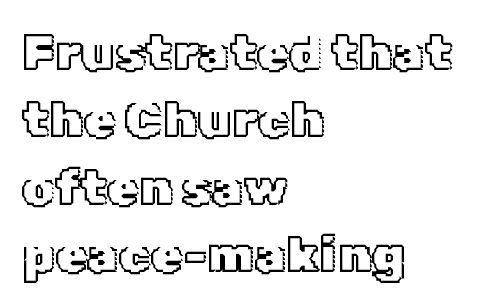
This sample has the flowing, uneven cadence of proportional lettering. Anything drawn beneath the words? Only blank space. Regarding leading, the lines here are spaced in the standard way. Compared with a centered layout, this one pins lines to the left instead. The lettering stays uniformly vertical, giving the passage a roman look.
